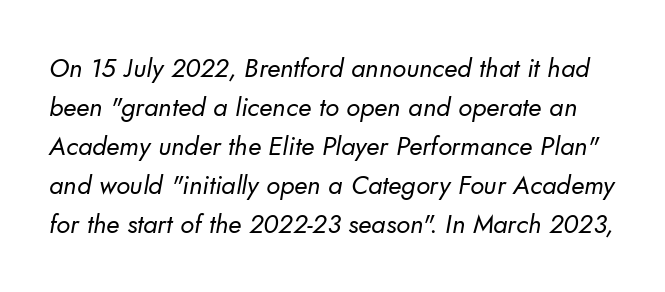
The image shows 26 px text type; set normal line spacing (1.5x), normal letter spacing, not underlined.
